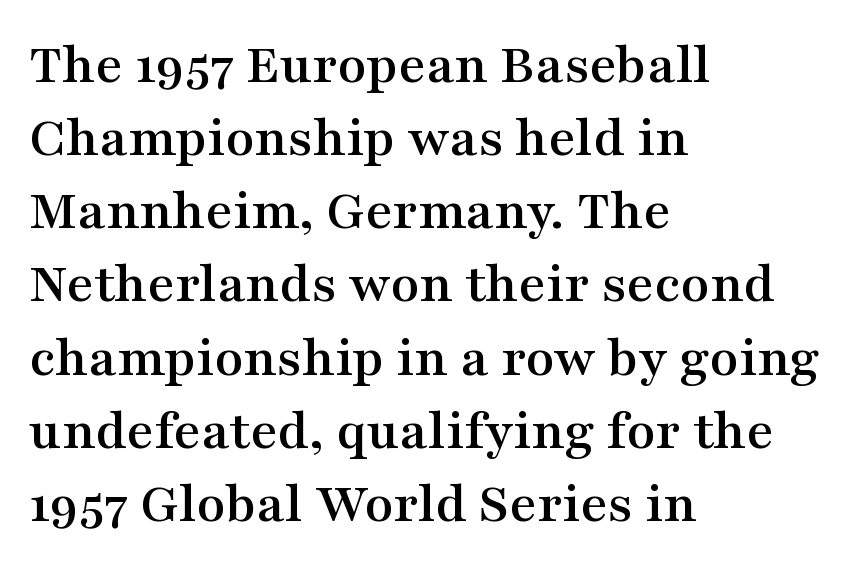
{"serif": "yes", "italic": "no", "width": "wide", "stroke_contrast": "medium", "x_height": "medium", "monospaced": "no", "underline": "no", "align": "left", "line_spacing_ratio": 1.24, "letter_spacing": "normal", "letter_spacing_em": 0.0, "glyph_px": 59}
